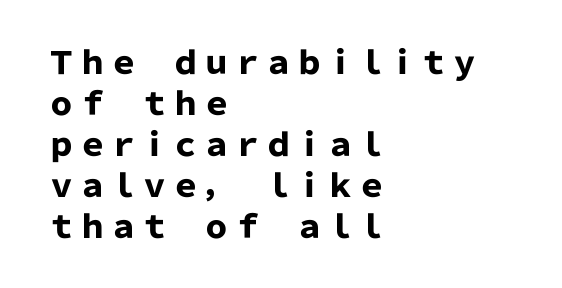
The image shows 31 px heavy sans-serif type, upright; set left-aligned, normal line spacing (1.32x), normal letter spacing, not underlined; low stroke contrast and a medium x-height.
